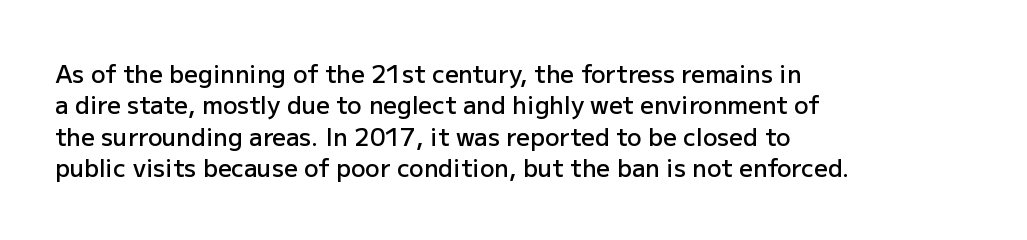
Q: Is the text bold? A: Semi-bold.
Q: Is the text italic (slanted)? A: No, it is upright.
Q: Is the text underlined? A: No.
Q: How is the paragraph aligned? A: Left-aligned.
Q: Is the spacing between letters normal or unusually wide? A: Normal.
Q: Is the spacing between lines tight, normal or loose? A: Normal.
